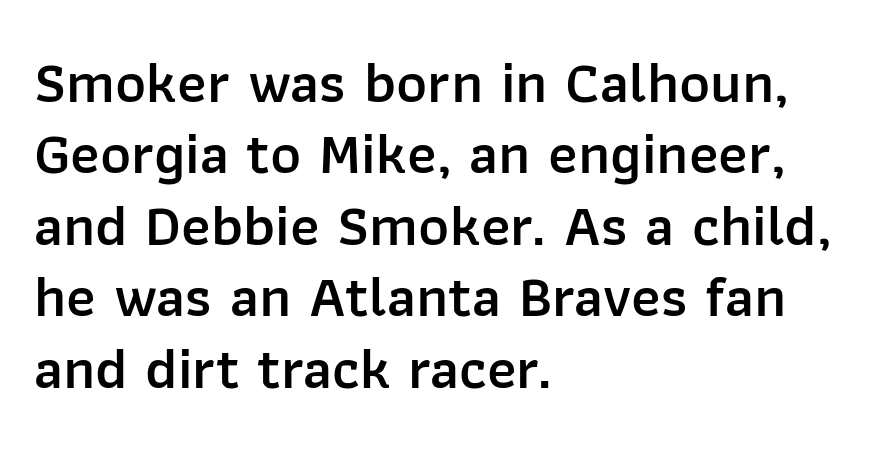
Q: Is the text bold? A: Semi-bold.
Q: Is the text italic (slanted)? A: No, it is upright.
Q: Is the typeface a serif or a sans-serif typeface? A: Sans-serif.
Q: Is the text underlined? A: No.
Q: How is the paragraph aligned? A: Left-aligned.
Q: Is the spacing between letters normal or unusually wide? A: Normal.
Q: Width (condensed, normal, or wide)? A: Normal.
Q: Stroke contrast? A: Low.
Q: x-height? A: Medium.
Q: Monospaced? A: No.
